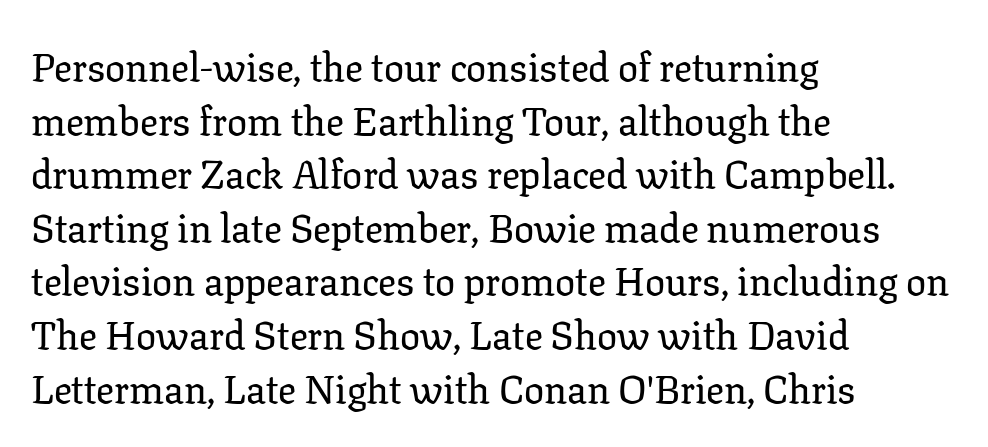
Q: Is the text italic (slanted)? A: No, it is upright.
Q: Is the typeface a serif or a sans-serif typeface? A: Serif.
Q: Is the text underlined? A: No.
Q: How is the paragraph aligned? A: Left-aligned.
Q: Is the spacing between letters normal or unusually wide? A: Normal.
Q: Is the spacing between lines tight, normal or loose? A: Normal.
Q: Width (condensed, normal, or wide)? A: Normal.
Q: Stroke contrast? A: Low.
Q: x-height? A: Medium.
Q: Monospaced? A: No.
